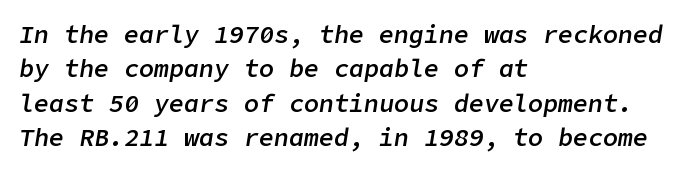
The image shows 25 px text type, italic (leaning right); set left-aligned, normal line spacing (1.38x), normal letter spacing, not underlined.
